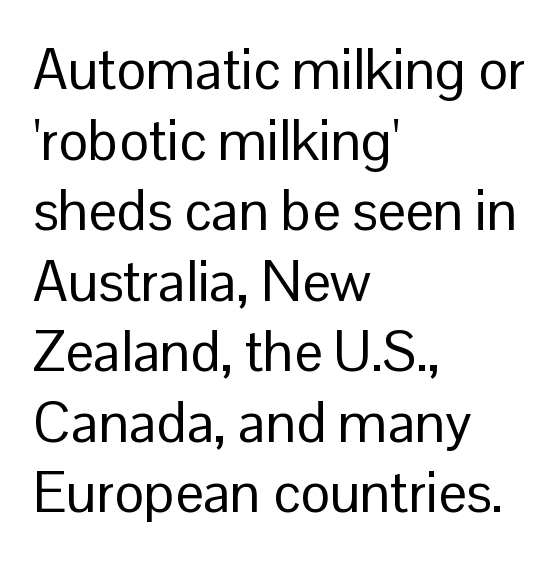
{"serif": "no", "italic": "no", "bold": "no", "weight": "regular", "width": "normal", "stroke_contrast": "low", "x_height": "medium", "monospaced": "no", "underline": "no", "align": "left", "line_spacing": "normal", "line_spacing_ratio": 1.26, "letter_spacing": "normal", "letter_spacing_em": 0.0, "glyph_px": 56}
